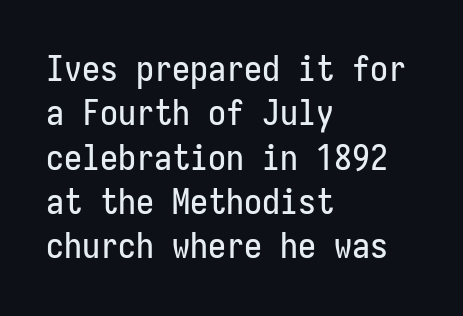
The designer went with a sans here, leaving each stem footless. This rendering uses left alignment, leaving the right contour irregular. Between one letter and the next there's only the usual sliver of space. Check under the words: just untouched page. Looks like terminal output: every glyph gets an equal slot. If you drew a line through each stem, it would be perfectly vertical.
